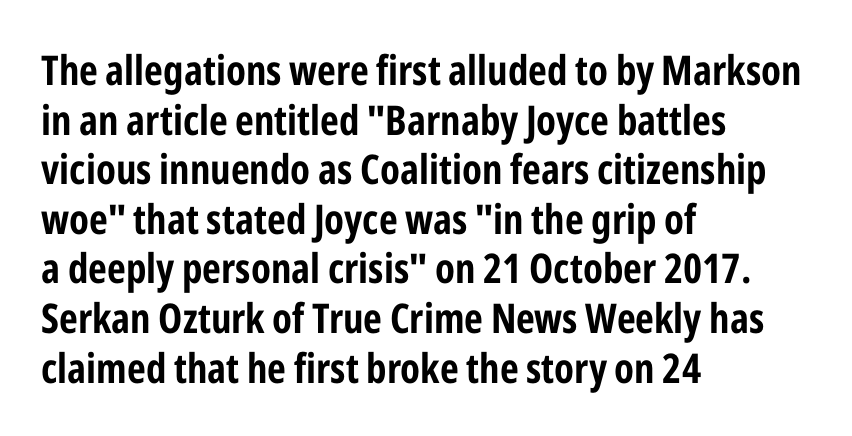
The image shows 41 px condensed sans-serif type, upright; set left-aligned, line spacing 1.21x, normal letter spacing, not underlined; low stroke contrast and a medium x-height.
